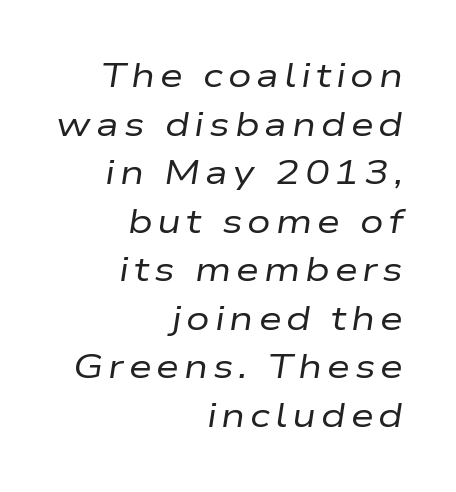
It's the slanting kind of type. No letter is thick-stroked: the sample isn't bold. The face used here is proportionally spaced, like ordinary book or web type. Leading: standard. The area under the type is left untouched.
